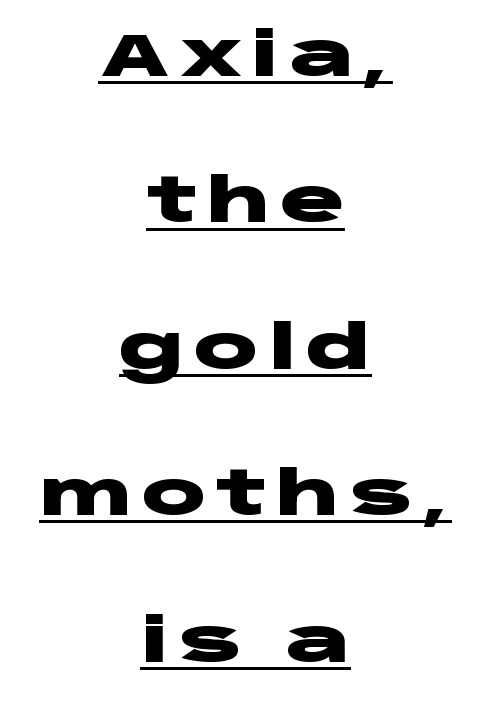
Q: Is the text bold? A: Yes.
Q: Is the text italic (slanted)? A: No, it is upright.
Q: Is the typeface a serif or a sans-serif typeface? A: Sans-serif.
Q: Is the text underlined? A: Yes.
Q: How is the paragraph aligned? A: Centered.
Q: Is the spacing between lines tight, normal or loose? A: Loose.
Q: Width (condensed, normal, or wide)? A: Wide.
Q: Stroke contrast? A: Low.
Q: x-height? A: Large.
Q: Monospaced? A: No.
